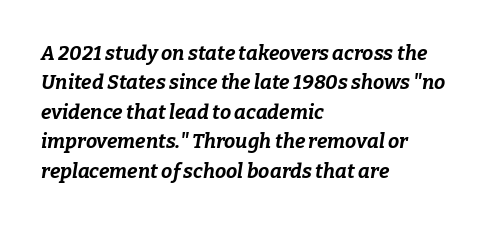
Thick stems and heavy bowls — unmistakably bold. What's the leading like? Ordinary, nothing unusual. Horizontal alignment here is leftward, the default for most running prose. Letters rest on an invisible, unmarked baseline. The rendering applies a slant to the glyphs. The letters sit at their default tracking, neither squeezed nor spread.
